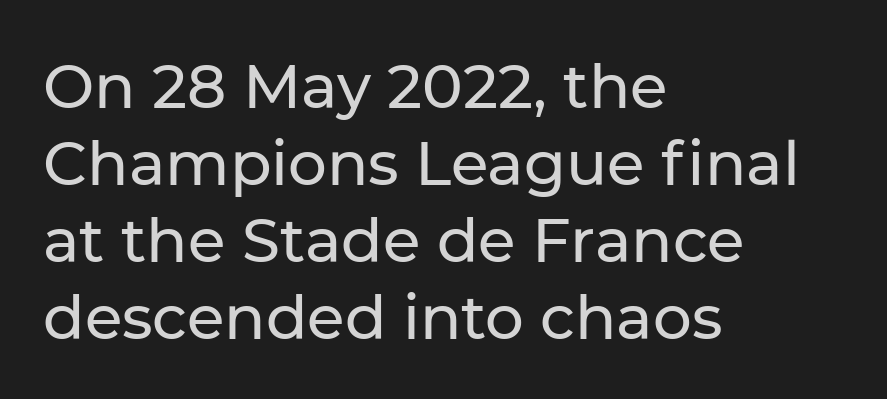
The passage shown is not underscored anywhere. Left-aligned paragraph, ragged on the right. Vertical strokes here are truly vertical. The font family rendered here belongs to the sans-serif group. Between one letter and the next there's only the usual sliver of space. Regarding leading, the lines here are spaced in the standard way.
